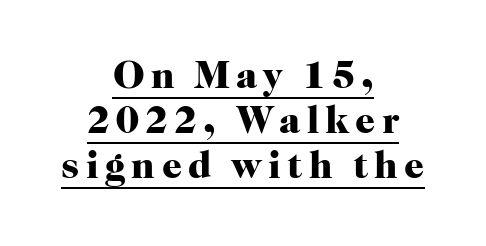
The image shows 39 px heavy serif type, upright; set centered, tight line spacing (1.15x), underlined; high stroke contrast and a medium x-height.
